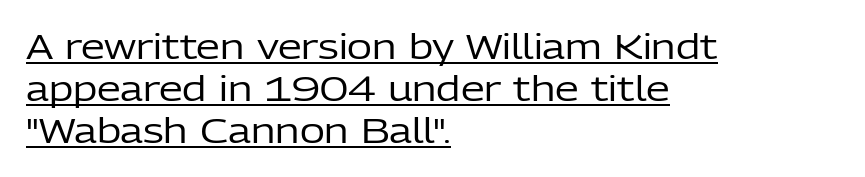
{"serif": "no", "italic": "no", "bold": "no", "weight": "regular", "width": "normal", "stroke_contrast": "low", "x_height": "medium", "monospaced": "no", "underline": "yes", "align": "left", "line_spacing_ratio": 1.23, "letter_spacing": "normal", "letter_spacing_em": 0.0, "glyph_px": 34}
